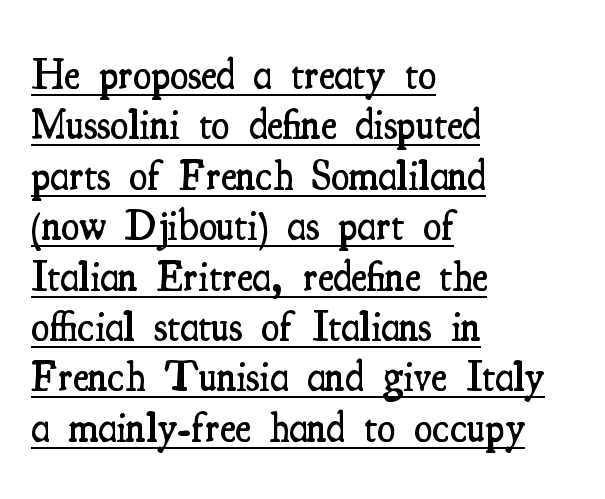
Q: Is the text bold? A: Semi-bold.
Q: Is the text italic (slanted)? A: No, it is upright.
Q: Is the typeface a serif or a sans-serif typeface? A: Serif.
Q: Is the text underlined? A: Yes.
Q: How is the paragraph aligned? A: Left-aligned.
Q: Is the spacing between letters normal or unusually wide? A: Normal.
Q: Width (condensed, normal, or wide)? A: Condensed.
Q: Stroke contrast? A: Medium.
Q: x-height? A: Small.
Q: Monospaced? A: No.
